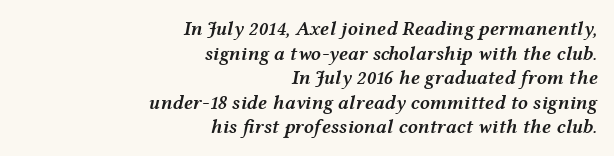
{"italic": "yes", "lean": "right", "slant_degrees": 12, "bold": "semi", "underline": "no", "align": "right", "line_spacing_ratio": 1.23, "letter_spacing": "normal", "letter_spacing_em": 0.0, "glyph_px": 20}
